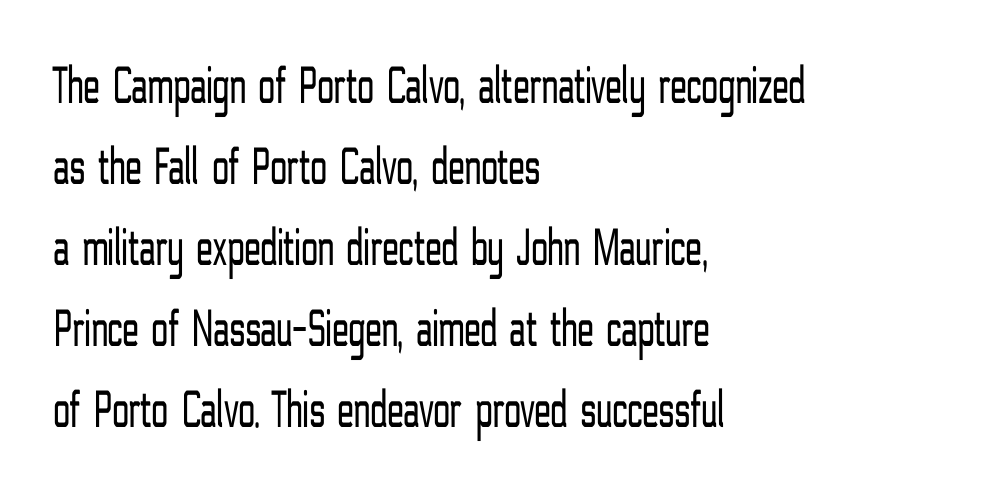
Q: Is the text bold? A: No.
Q: Is the text italic (slanted)? A: No, it is upright.
Q: Is the typeface a serif or a sans-serif typeface? A: Sans-serif.
Q: Is the text underlined? A: No.
Q: How is the paragraph aligned? A: Left-aligned.
Q: Is the spacing between letters normal or unusually wide? A: Normal.
Q: Is the spacing between lines tight, normal or loose? A: Normal.
Q: Width (condensed, normal, or wide)? A: Condensed.
Q: Stroke contrast? A: Low.
Q: x-height? A: Medium.
Q: Monospaced? A: No.
